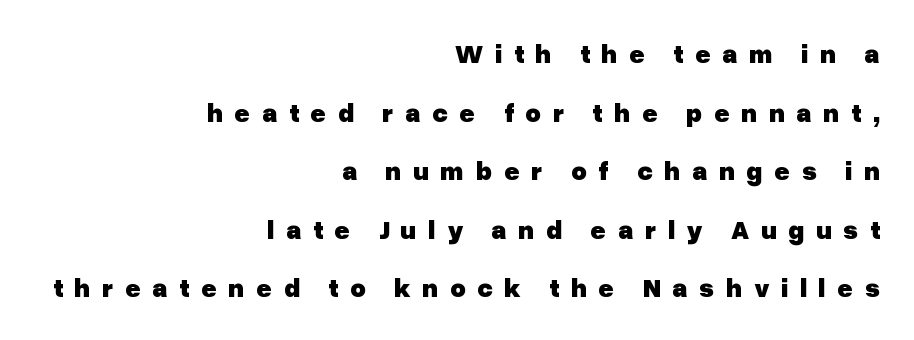
Rule under the text: the space is simply empty. Visually the block forms a straight wall on the right and a jagged coastline on the left. The typography opts for an upright posture over an oblique one. Heft: maximum for text — a bold. Is there much room between lines? Yes — plenty of vertical air separates them. There is plenty of visible air inserted between adjacent glyphs.
